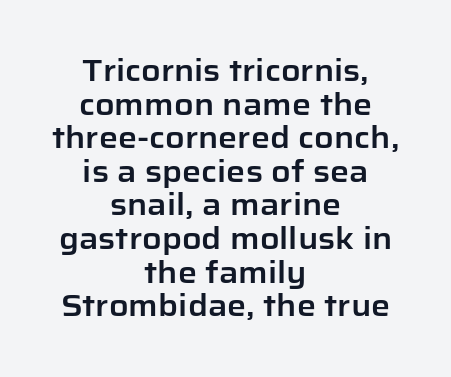
The image shows 30 px sans-serif type, upright; set centered, tight line spacing (1.12x), normal letter spacing, not underlined; low stroke contrast and a medium x-height.
